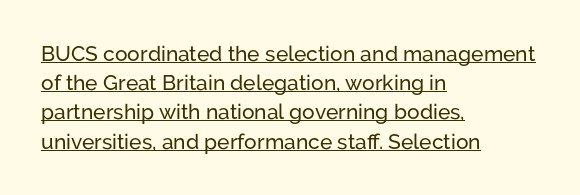
The rendering keeps characters at their native spacing. Descenders here cross a horizontal rule under the line. Is there much room between lines? A standard amount, neither cramped nor airy. Ascenders rise straight up at ninety degrees. Alignment: flush left.
